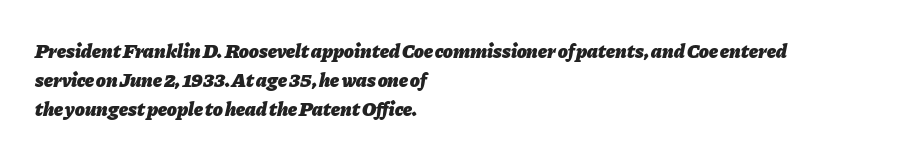
Only glyphs here, with clear space below each row. There's an unmistakable incline to the writing here. Does the weight exceed regular? Yes, all the way to bold. Teacher's note: observe the even left margin — that is flush-left alignment. What stands out about the letter spacing? Nothing — it is the standard amount. The block of text has a typical density, with ordinary space between rows.
